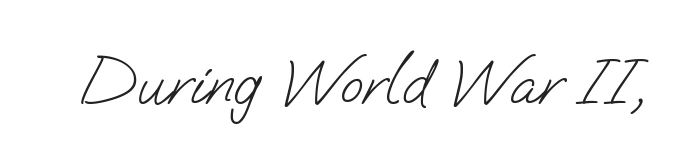
Q: Is the text bold? A: No.
Q: Is the typeface a serif or a sans-serif typeface? A: Sans-serif.
Q: Is the text underlined? A: No.
Q: Is the spacing between letters normal or unusually wide? A: Normal.
Q: Width (condensed, normal, or wide)? A: Normal.
Q: Stroke contrast? A: Low.
Q: x-height? A: Small.
Q: Monospaced? A: No.
